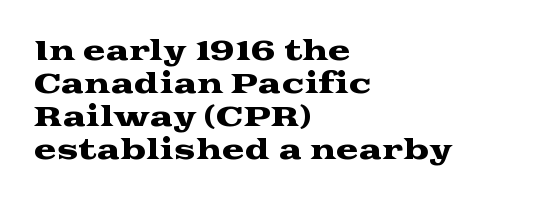
{"italic": "no", "underline": "no", "align": "left", "line_spacing_ratio": 1.22, "letter_spacing": "normal", "letter_spacing_em": 0.0, "glyph_px": 27}
